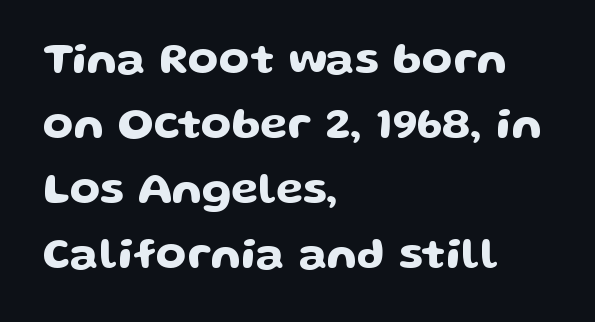
Vertical strokes here are truly vertical. The type family on display is of the sans-serif kind. Proportional: the letters do not fall into vertical columns. Quick note: underline off. Casual observation: everything's shoved over to the left. In terms of leading, this rendering sits right in the middle.
